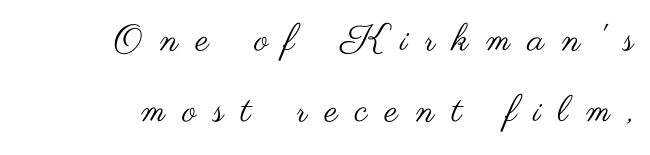
The image shows 37 px regular-weight, wide sans-serif type; set right-aligned, loose line spacing (1.93x), unusually wide letter spacing (+0.47 em), not underlined; medium stroke contrast and a small x-height.
